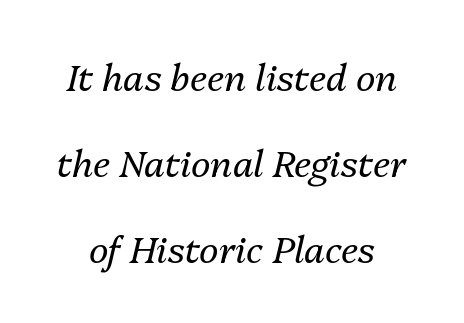
Standard letterfit; no display-style spreading of the glyphs. Rows of type keep a wide berth in the vertical direction. This is not heavy type; no bold has been used. Note the varied advance widths — an 'i' is clearly narrower than an 'm'.
